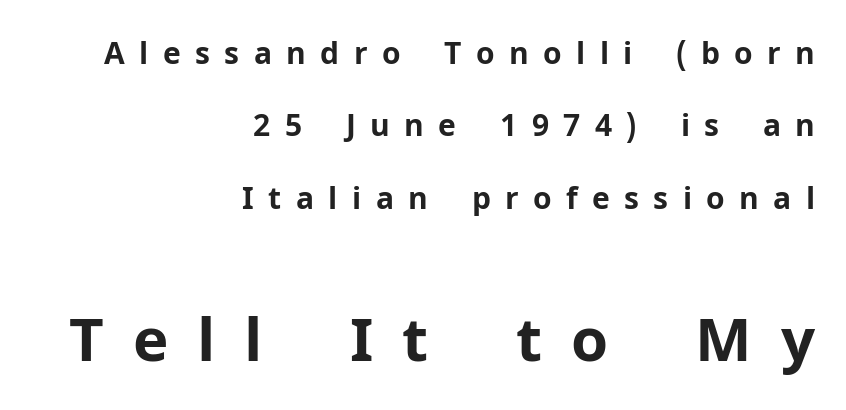
Q: Is the text bold? A: Yes.
Q: Is the text italic (slanted)? A: No, it is upright.
Q: Is the typeface a serif or a sans-serif typeface? A: Sans-serif.
Q: Is the text underlined? A: No.
Q: How is the paragraph aligned? A: Right-aligned.
Q: Is the spacing between letters normal or unusually wide? A: Unusually wide.
Q: Is the spacing between lines tight, normal or loose? A: Loose.
Q: Which block of text is set in a larger size, the first (top) or the second (bottom)? A: The second (bottom) one.
Q: Width (condensed, normal, or wide)? A: Normal.
Q: Stroke contrast? A: Low.
Q: x-height? A: Medium.
Q: Monospaced? A: No.
